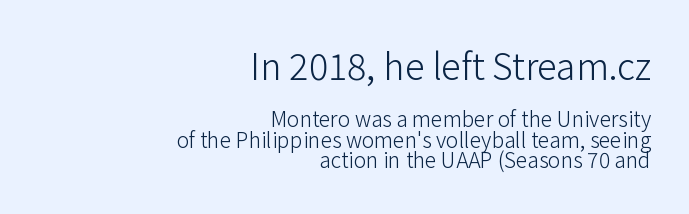
No word sits above an underline. The strokes are not fattened; the text isn't bold. A student would notice the top passage is typeset larger than what follows. Nothing sits at the stroke ends, so this counts as sans-serif.
